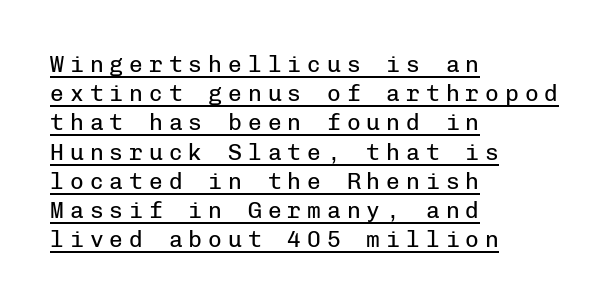
On a weight scale, this lands at 450 or below. This block has exactly the height ordinary leading produces. What decoration does the sample have? An underline. The type sits square on the baseline with zero lean. One-word summary of the alignment: left.
